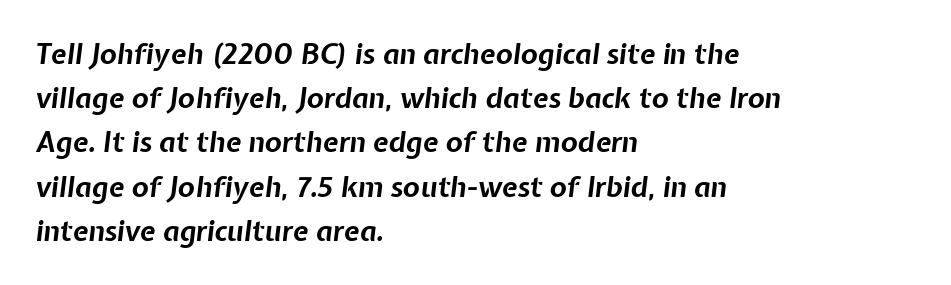
Note the varied advance widths — an 'i' is clearly narrower than an 'm'. This is oblique type, the kind used for emphasis or titles. As a designer I'd log this as weight 700, bold. Leftover space on each line is placed entirely after the last word. Evenly set lines give the paragraph a standard silhouette.
